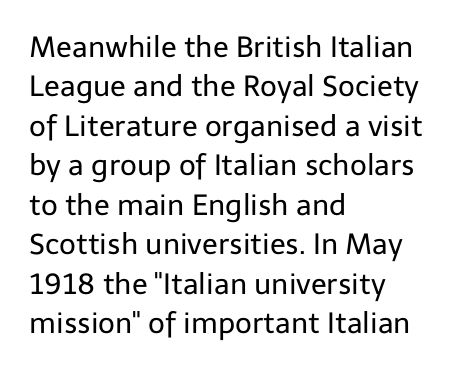
You could not count columns in this text — the font is proportionally spaced. In terms of letterspacing, this is plain default setting. The rag falls on the right side of this text block. This rendering features lettering with no underline. How would I describe the line gaps? Plain and ordinary. Unlike italic type, these characters show no tilt at all.
